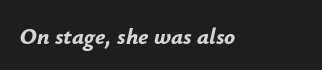
The image shows 23 px bold type, italic (leaning right); set normal letter spacing, not underlined.
